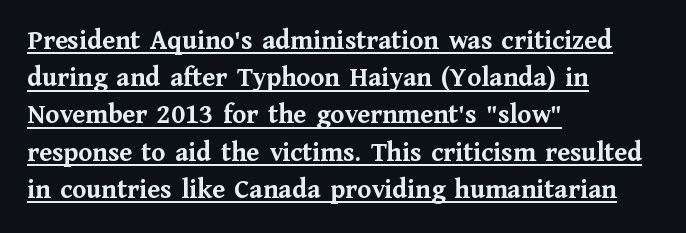
Q: Is the text bold? A: Yes.
Q: Is the text italic (slanted)? A: No, it is upright.
Q: Is the typeface a serif or a sans-serif typeface? A: Serif.
Q: Is the text underlined? A: Yes.
Q: How is the paragraph aligned? A: Left-aligned.
Q: Is the spacing between letters normal or unusually wide? A: Normal.
Q: Is the spacing between lines tight, normal or loose? A: Normal.
Q: Width (condensed, normal, or wide)? A: Normal.
Q: Stroke contrast? A: Medium.
Q: x-height? A: Medium.
Q: Monospaced? A: No.
